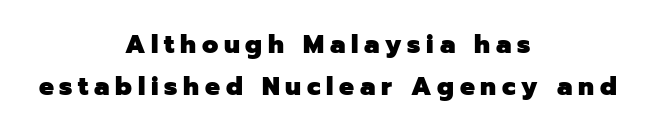
{"italic": "no", "bold": "yes", "underline": "no", "align": "center", "line_spacing": "normal", "line_spacing_ratio": 1.68, "letter_spacing": "wide", "letter_spacing_em": 0.23, "glyph_px": 25}
